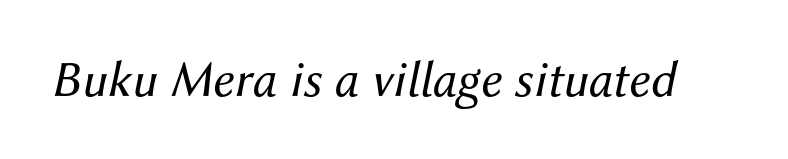
Character widths vary here, with narrow letters taking less room than wide ones. Just letters on the line, the space beneath them empty. The type is set solid horizontally, with unmodified tracking. Quick note: italic. Is the stroke heavy? The answer is a plain regular-or-lighter.
